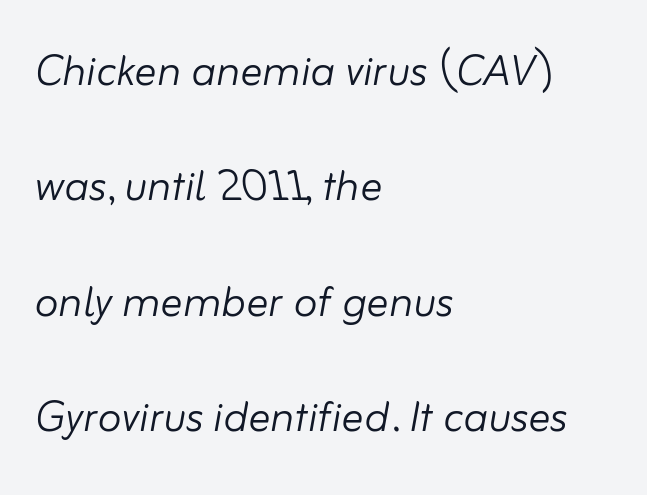
This reads as an unemphasized weight, regular at the heaviest. Characters are canted at an angle relative to the baseline's perpendicular. Caption: multi-line text, flush left, ragged right. These lines keep a tight, regular rhythm from letter to letter. Beneath every word, the page is bare.
